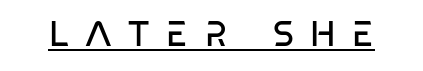
{"serif": "no", "italic": "no", "bold": "no", "weight": "regular", "width": "condensed", "stroke_contrast": "low", "x_height": "large", "monospaced": "no", "underline": "yes", "letter_spacing": "wide", "letter_spacing_em": 0.46, "glyph_px": 36}
